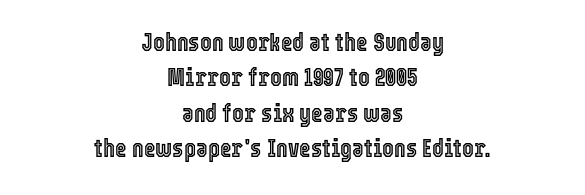
{"italic": "no", "underline": "no", "align": "center", "line_spacing": "normal", "line_spacing_ratio": 1.42, "letter_spacing": "normal", "letter_spacing_em": 0.0, "glyph_px": 25}
